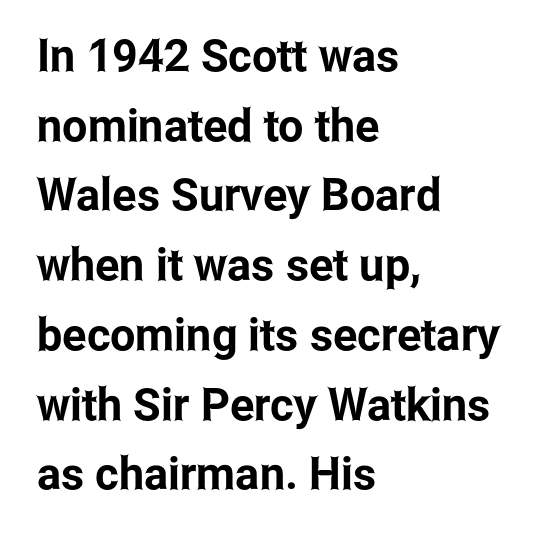
Q: Is the text italic (slanted)? A: No, it is upright.
Q: Is the typeface a serif or a sans-serif typeface? A: Sans-serif.
Q: Is the text underlined? A: No.
Q: How is the paragraph aligned? A: Left-aligned.
Q: Is the spacing between letters normal or unusually wide? A: Normal.
Q: Is the spacing between lines tight, normal or loose? A: Normal.
Q: Width (condensed, normal, or wide)? A: Condensed.
Q: Stroke contrast? A: Low.
Q: x-height? A: Medium.
Q: Monospaced? A: No.
